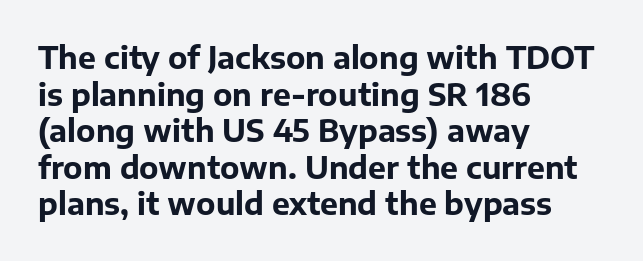
Varying glyph widths throughout — classic text-font behaviour. A classic flush-left, rag-right setting is used for this passage. You could call the tracking neutral — neither tight nor loose. The passage shown is not underscored anywhere.
